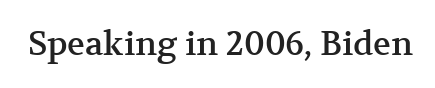
{"serif": "yes", "italic": "no", "width": "normal", "stroke_contrast": "medium", "x_height": "medium", "monospaced": "no", "underline": "no", "letter_spacing": "normal", "letter_spacing_em": 0.0, "glyph_px": 33}
